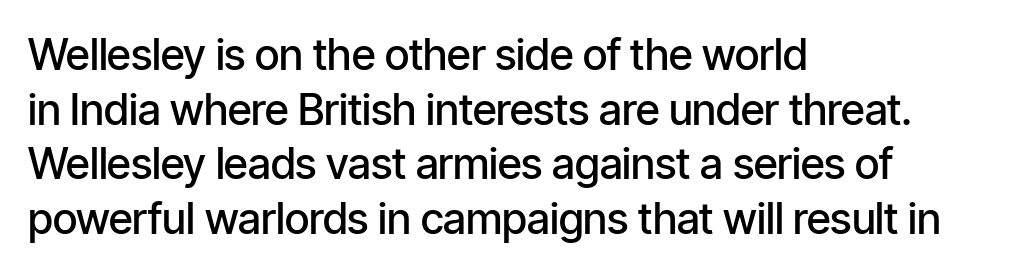
{"serif": "no", "italic": "no", "bold": "semi", "weight": "semibold", "width": "condensed", "stroke_contrast": "low", "x_height": "medium", "monospaced": "no", "underline": "no", "align": "left", "line_spacing": "normal", "line_spacing_ratio": 1.27, "letter_spacing": "normal", "letter_spacing_em": 0.0, "glyph_px": 43}
